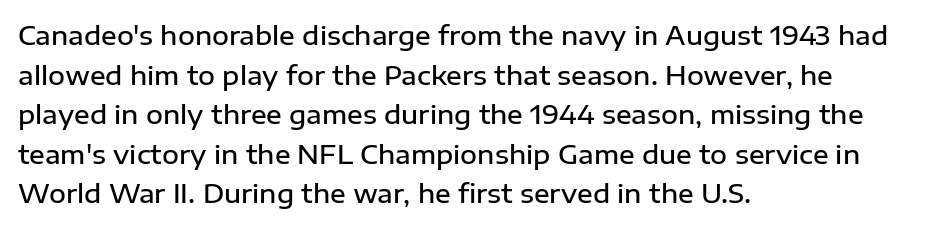
{"italic": "no", "bold": "semi", "underline": "no", "align": "left", "line_spacing": "normal", "line_spacing_ratio": 1.52, "letter_spacing": "normal", "letter_spacing_em": 0.0, "glyph_px": 26}
